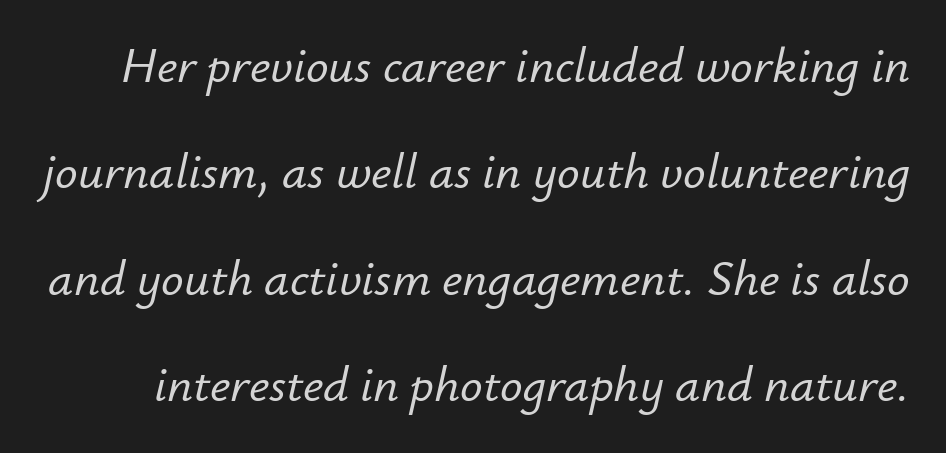
Q: Is the text italic (slanted)? A: Yes, it leans right by about 12 degrees.
Q: Is the text underlined? A: No.
Q: Is the spacing between letters normal or unusually wide? A: Normal.
Q: Is the spacing between lines tight, normal or loose? A: Loose.
Q: Width (condensed, normal, or wide)? A: Normal.
Q: Stroke contrast? A: Low.
Q: x-height? A: Small.
Q: Monospaced? A: No.
